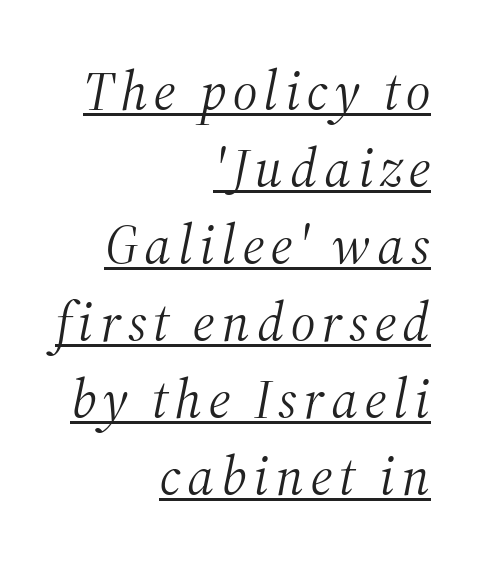
Q: Is the text bold? A: No.
Q: Is the text italic (slanted)? A: Yes, it leans right by about 12 degrees.
Q: Is the typeface a serif or a sans-serif typeface? A: Serif.
Q: Is the text underlined? A: Yes.
Q: How is the paragraph aligned? A: Right-aligned.
Q: Is the spacing between lines tight, normal or loose? A: Normal.
Q: Width (condensed, normal, or wide)? A: Normal.
Q: Stroke contrast? A: Medium.
Q: x-height? A: Medium.
Q: Monospaced? A: No.
